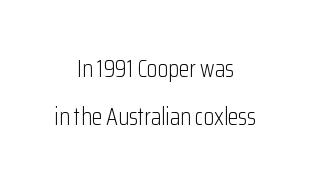
The image shows 24 px text type, upright; set centered, loose line spacing (1.99x), normal letter spacing, not underlined.
